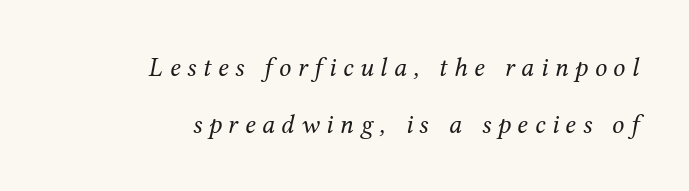
The zone under the glyphs is completely vacant. Here the glyphs are tracked loosely, breaking word shapes into spaced letters. Layout note: lines flush right. Does the lettering tilt? It does — this is italic. In terms of leading, this rendering errs on the spacious side. Counters stay open thanks to moderate or lighter strokes.
